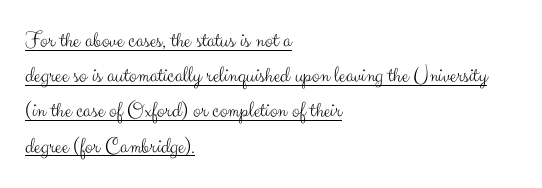
The image shows 23 px text type; set left-aligned, normal line spacing (1.53x), normal letter spacing, underlined.
